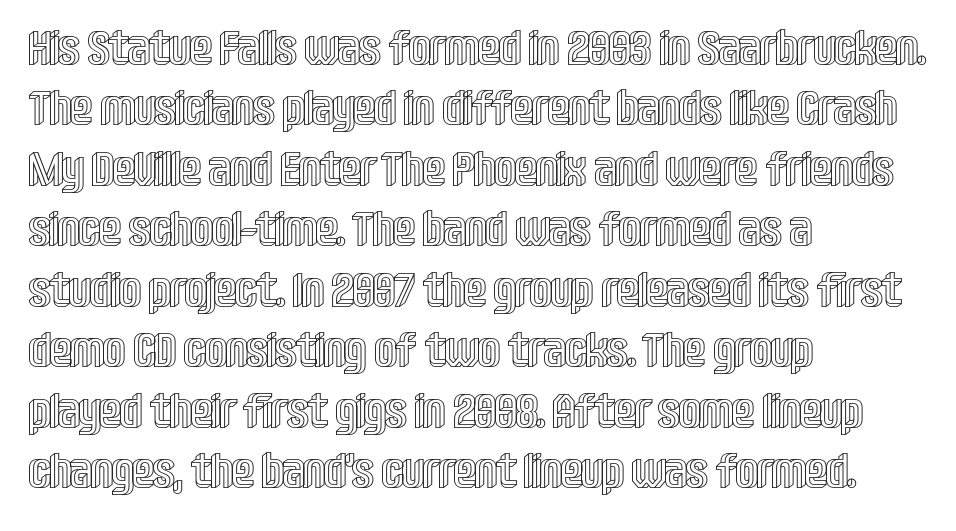
The vertical gap from one line to the next is medium. This rendering leaves character spacing at its baseline value. Looks like regular typesetting: each glyph gets only the width it needs. Posture: vertical. A clean baseline with only descenders dipping below it. The lines are quadded left.
